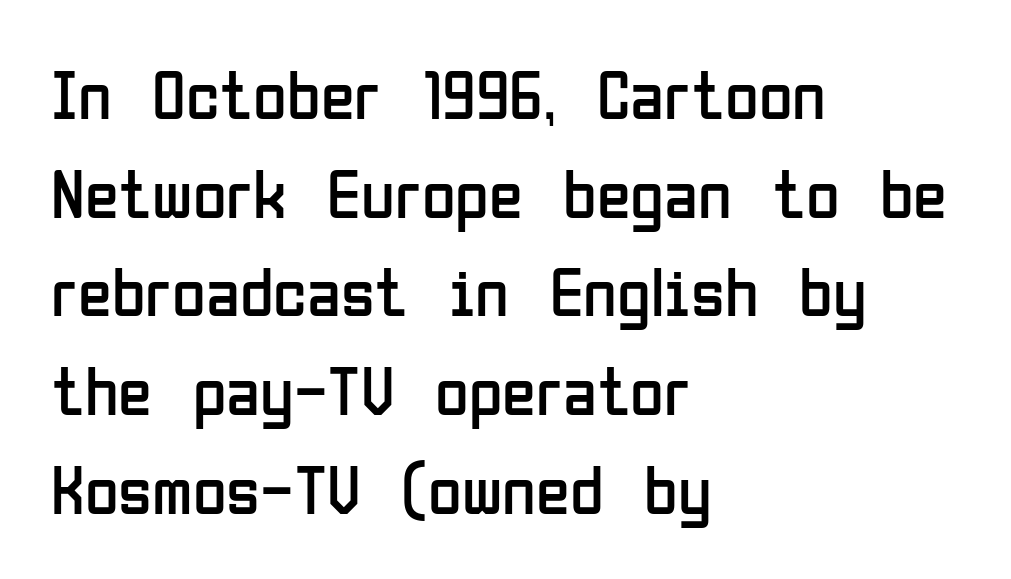
Q: Is the text bold? A: No.
Q: Is the text italic (slanted)? A: No, it is upright.
Q: Is the typeface a serif or a sans-serif typeface? A: Sans-serif.
Q: Is the text underlined? A: No.
Q: How is the paragraph aligned? A: Left-aligned.
Q: Is the spacing between letters normal or unusually wide? A: Normal.
Q: Is the spacing between lines tight, normal or loose? A: Normal.
Q: Width (condensed, normal, or wide)? A: Condensed.
Q: Stroke contrast? A: Low.
Q: x-height? A: Medium.
Q: Monospaced? A: No.
